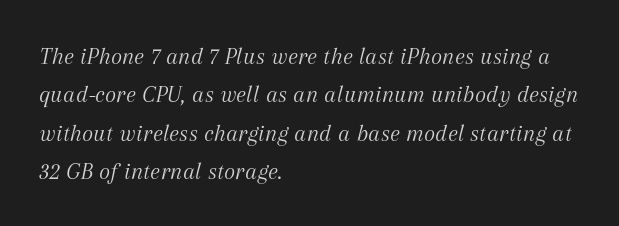
Q: Is the text bold? A: No.
Q: Is the text italic (slanted)? A: Yes, it leans right by about 12 degrees.
Q: Is the text underlined? A: No.
Q: How is the paragraph aligned? A: Left-aligned.
Q: Is the spacing between letters normal or unusually wide? A: Normal.
Q: Is the spacing between lines tight, normal or loose? A: Normal.
